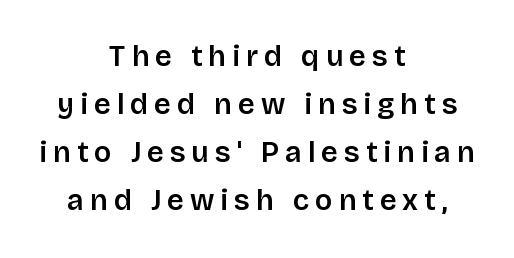
{"serif": "no", "italic": "no", "width": "normal", "stroke_contrast": "low", "x_height": "large", "monospaced": "no", "underline": "no", "align": "center", "line_spacing": "normal", "line_spacing_ratio": 1.66, "letter_spacing": "wide", "letter_spacing_em": 0.21, "glyph_px": 29}
